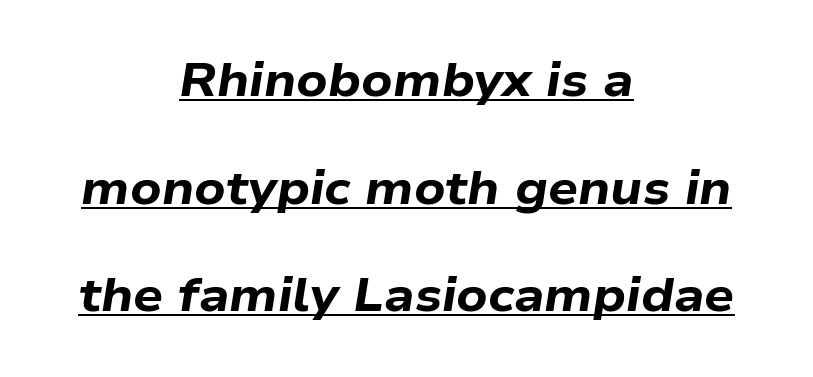
The image shows 47 px bold, wide type, italic (leaning right); set centered, loose line spacing (2.29x), normal letter spacing, underlined; low stroke contrast and a medium x-height.
